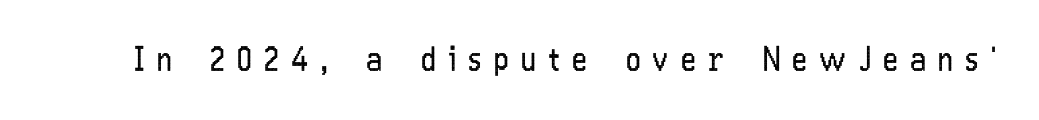
The image shows 32 px regular-weight, condensed sans-serif type, upright; set unusually wide letter spacing (+0.38 em), not underlined; low stroke contrast and a medium x-height.
